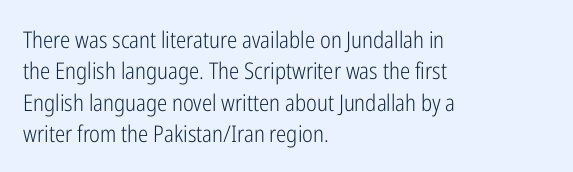
The image shows 23 px text type, upright; set left-aligned, normal line spacing (1.36x), normal letter spacing, not underlined.
